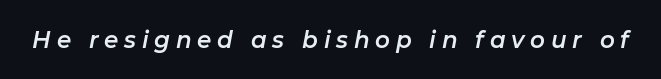
Q: Is the text italic (slanted)? A: Yes, it leans right by about 11 degrees.
Q: Is the text underlined? A: No.
Q: Is the spacing between letters normal or unusually wide? A: Unusually wide.
